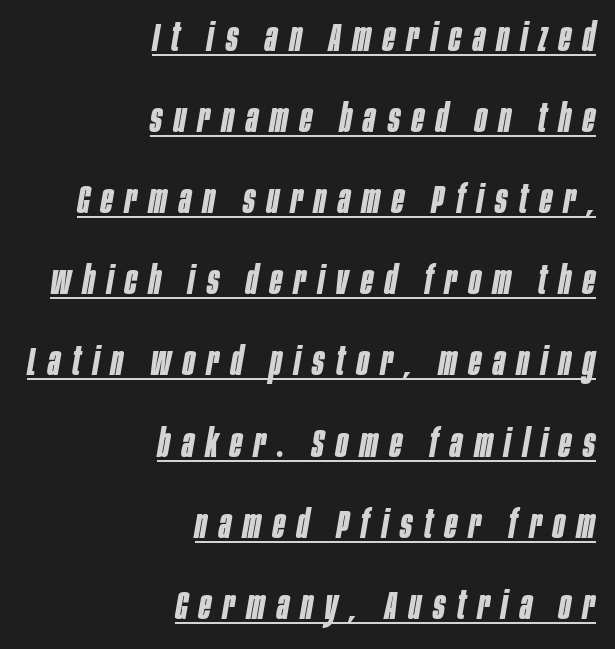
The image shows 39 px bold, condensed type, italic (leaning right); set right-aligned, loose line spacing (2.08x), unusually wide letter spacing (+0.31 em), underlined; low stroke contrast and a large x-height.
